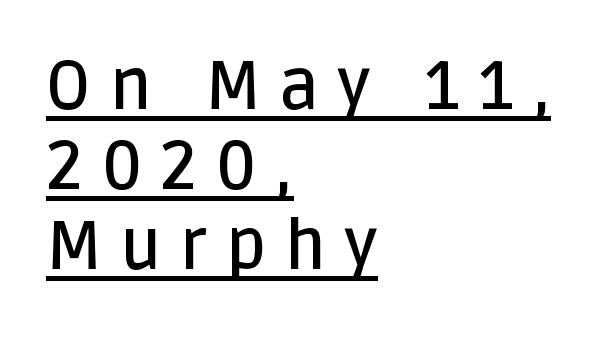
Q: Is the text bold? A: Semi-bold.
Q: Is the text italic (slanted)? A: No, it is upright.
Q: Is the typeface a serif or a sans-serif typeface? A: Sans-serif.
Q: Is the text underlined? A: Yes.
Q: How is the paragraph aligned? A: Left-aligned.
Q: Is the spacing between letters normal or unusually wide? A: Unusually wide.
Q: Width (condensed, normal, or wide)? A: Normal.
Q: Stroke contrast? A: Low.
Q: x-height? A: Large.
Q: Monospaced? A: No.
